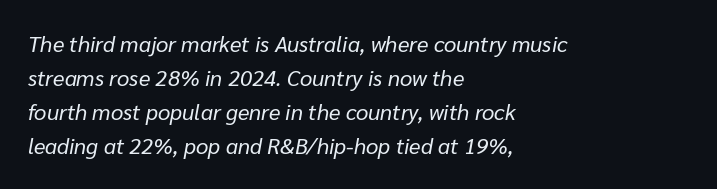
Q: Is the text bold? A: No.
Q: Is the text italic (slanted)? A: Yes, it leans right by about 10 degrees.
Q: Is the text underlined? A: No.
Q: How is the paragraph aligned? A: Left-aligned.
Q: Is the spacing between letters normal or unusually wide? A: Normal.
Q: Is the spacing between lines tight, normal or loose? A: Normal.
